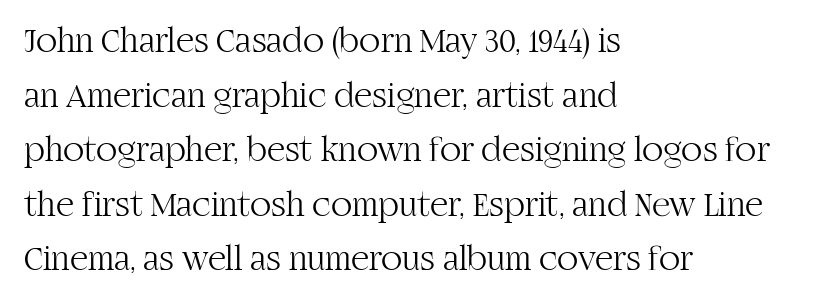
Varying glyph widths throughout — classic text-font behaviour. All the whitespace from short lines collects on the right. The designer left line spacing at the default. The letters stand upright; this is a roman face. What stands out about the letter spacing? Nothing — it is the standard amount. Stroke thickness stays within the range of a standard reading face or lighter.
